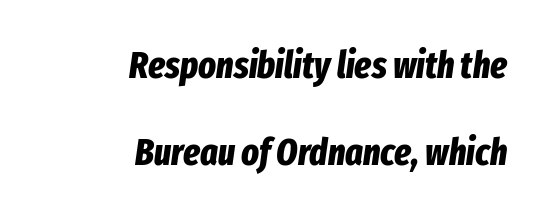
Designer's note — italics engaged. Look at the stroke-to-counter ratio: heavy, a bold. Leftover space on each line is placed entirely before the opening word. Vertically, the passage feels expansive, rows floating well apart.
